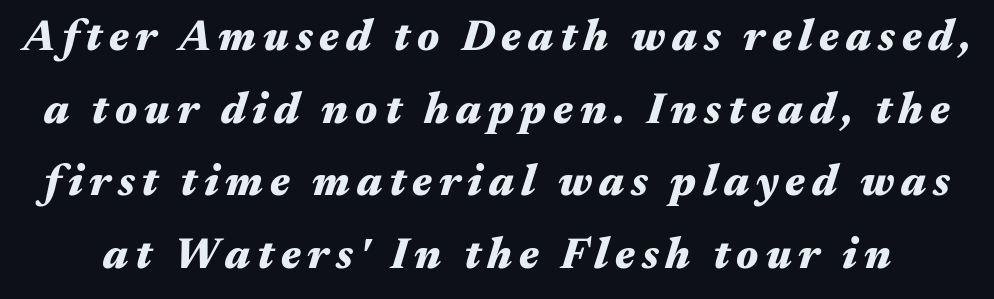
Q: Is the text bold? A: Yes.
Q: Is the text italic (slanted)? A: Yes, it leans right by about 17 degrees.
Q: Is the text underlined? A: No.
Q: Is the spacing between lines tight, normal or loose? A: Normal.
Q: Width (condensed, normal, or wide)? A: Wide.
Q: Stroke contrast? A: Medium.
Q: x-height? A: Medium.
Q: Monospaced? A: No.
